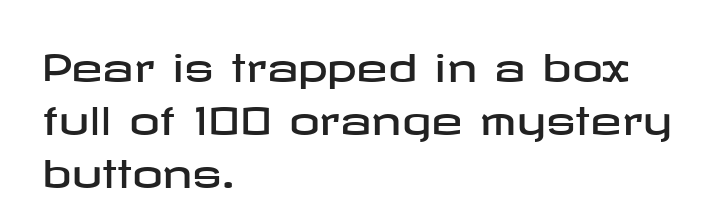
{"serif": "no", "italic": "no", "width": "wide", "stroke_contrast": "low", "x_height": "medium", "underline": "no", "align": "left", "line_spacing": "normal", "line_spacing_ratio": 1.4, "letter_spacing": "normal", "letter_spacing_em": 0.0, "glyph_px": 38}
